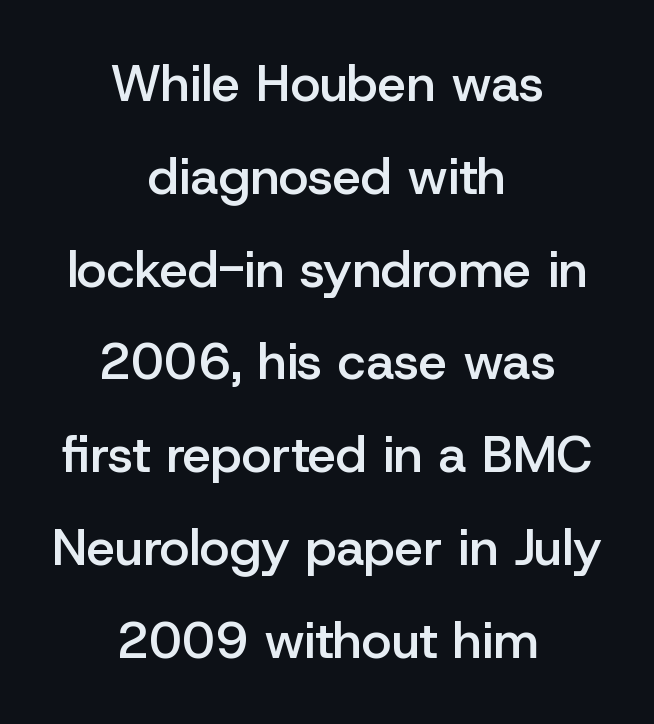
Has an underline been added? It has not. Compared with an ordinary text face, these strokes are moderately heavier — a semibold. Centered paragraph, ragged on both sides. You could not count columns in this text — the font is proportionally spaced.
